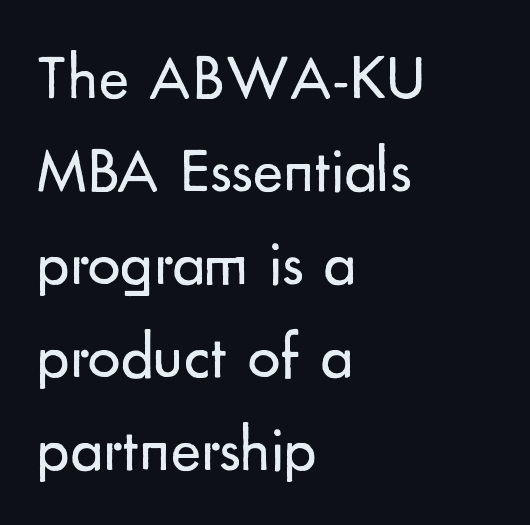
Here the glyphs are tracked normally, forming tight word shapes. The baseline area is clear. In terms of posture, this sample is upright. On a weight scale, this lands at 450 or below. The rendering anchors every line to the left-hand side.
